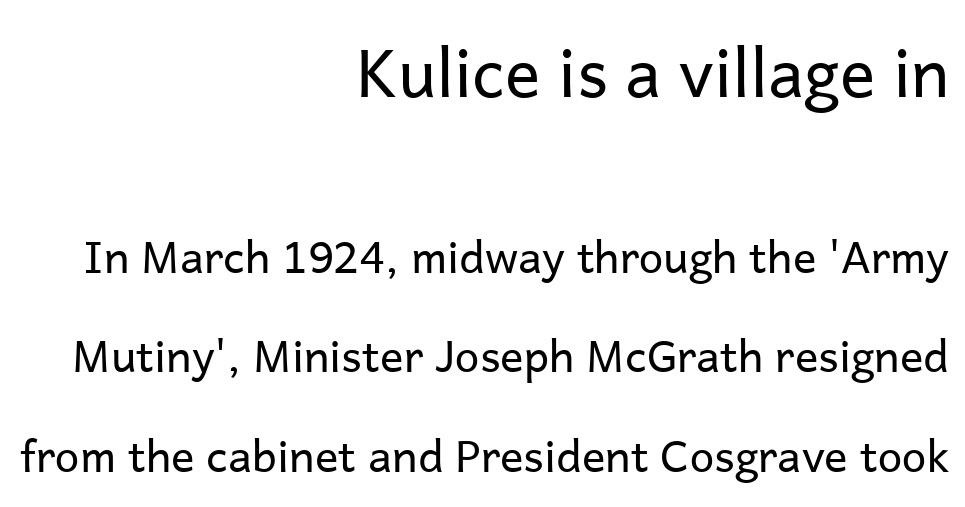
Q: Is the text bold? A: No.
Q: Is the text italic (slanted)? A: No, it is upright.
Q: Is the typeface a serif or a sans-serif typeface? A: Sans-serif.
Q: Is the text underlined? A: No.
Q: How is the paragraph aligned? A: Right-aligned.
Q: Is the spacing between letters normal or unusually wide? A: Normal.
Q: Is the spacing between lines tight, normal or loose? A: Loose.
Q: Which block of text is set in a larger size, the first (top) or the second (bottom)? A: The first (top) one.
Q: Width (condensed, normal, or wide)? A: Normal.
Q: Stroke contrast? A: Low.
Q: x-height? A: Medium.
Q: Monospaced? A: No.
